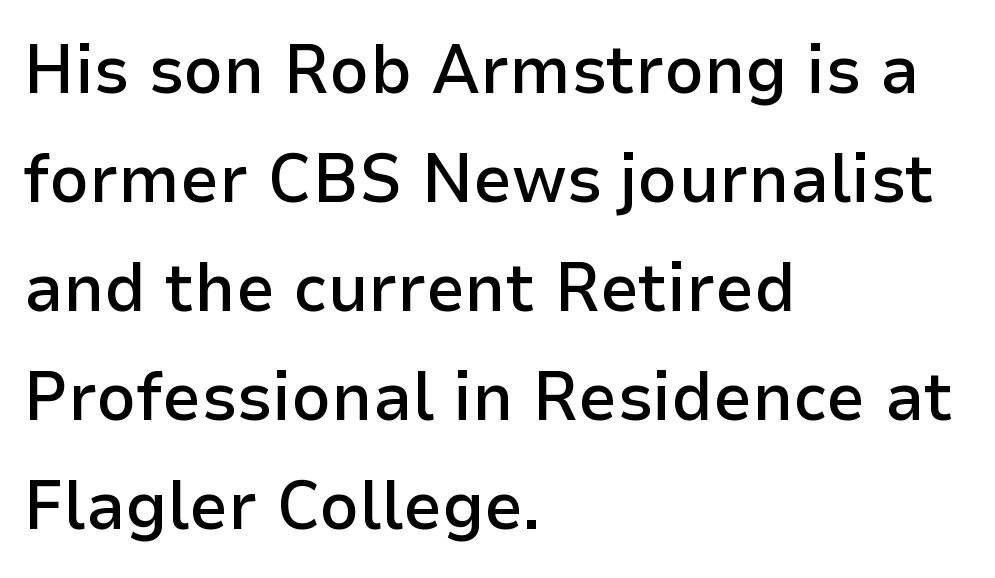
The image shows 69 px semibold sans-serif type, upright; set left-aligned, normal line spacing (1.58x), normal letter spacing, not underlined; low stroke contrast and a medium x-height.
